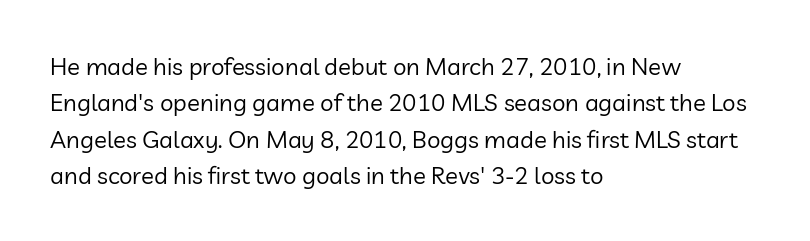
{"italic": "no", "bold": "no", "underline": "no", "align": "left", "line_spacing": "normal", "line_spacing_ratio": 1.52, "letter_spacing": "normal", "letter_spacing_em": 0.0, "glyph_px": 24}
